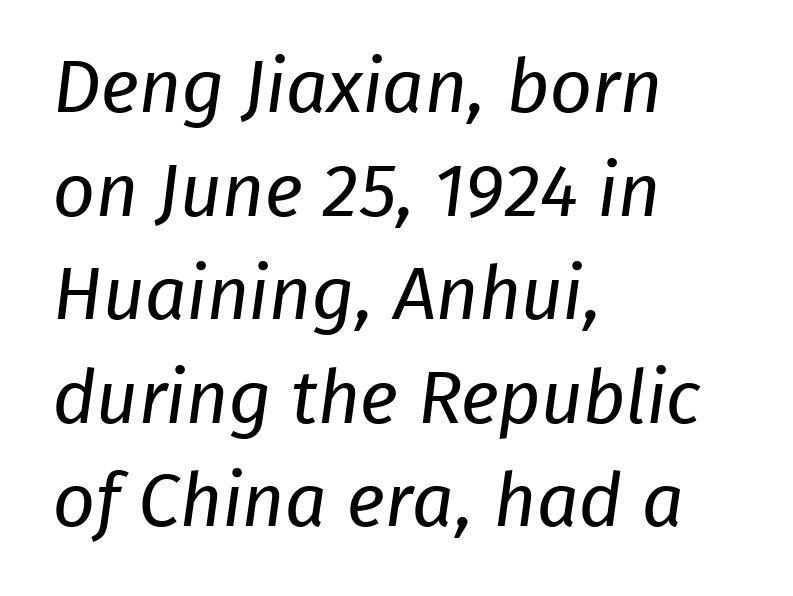
Students, note that the glyphs here touch the page at normal intervals. Interline gaps are of average width in this sample. Left-aligned paragraph, ragged on the right. Looks like regular typesetting: each glyph gets only the width it needs. Nothing heavy about these letters — not bold at all.
